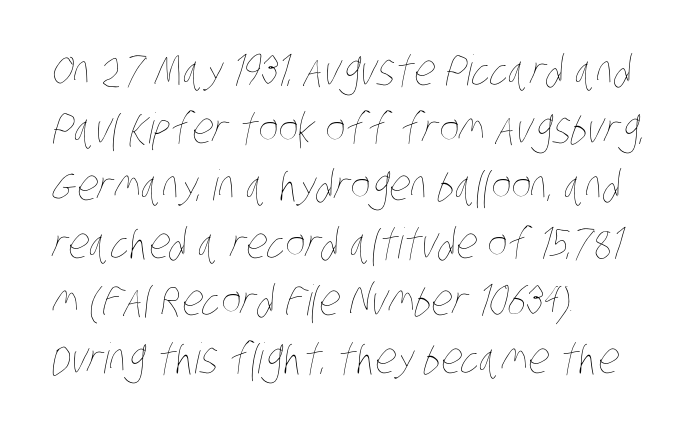
Q: Is the text bold? A: No.
Q: Is the text underlined? A: No.
Q: How is the paragraph aligned? A: Left-aligned.
Q: Is the spacing between letters normal or unusually wide? A: Normal.
Q: Is the spacing between lines tight, normal or loose? A: Normal.
Q: Width (condensed, normal, or wide)? A: Condensed.
Q: Stroke contrast? A: Low.
Q: x-height? A: Large.
Q: Monospaced? A: No.
